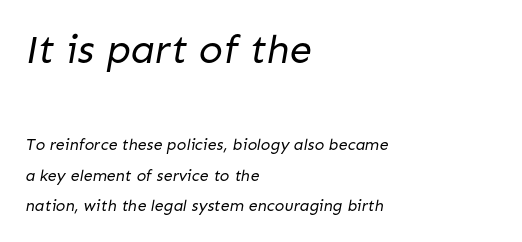
Q: Is the text bold? A: No.
Q: Is the typeface a serif or a sans-serif typeface? A: Sans-serif.
Q: Is the text underlined? A: No.
Q: How is the paragraph aligned? A: Left-aligned.
Q: Is the spacing between letters normal or unusually wide? A: Normal.
Q: Is the spacing between lines tight, normal or loose? A: Loose.
Q: Which block of text is set in a larger size, the first (top) or the second (bottom)? A: The first (top) one.
Q: Width (condensed, normal, or wide)? A: Normal.
Q: Stroke contrast? A: Low.
Q: x-height? A: Medium.
Q: Monospaced? A: No.
